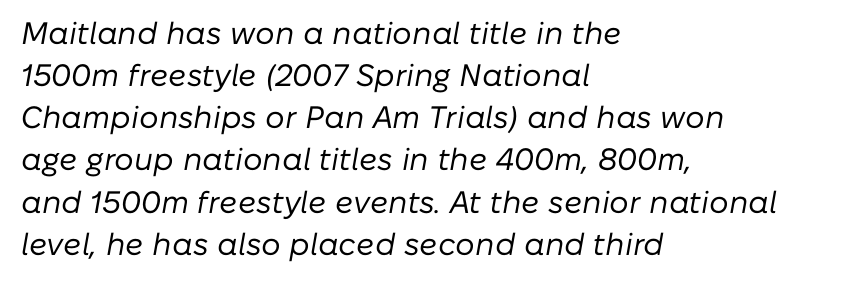
Q: Is the text bold? A: No.
Q: Is the text italic (slanted)? A: Yes, it leans right by about 10 degrees.
Q: Is the text underlined? A: No.
Q: How is the paragraph aligned? A: Left-aligned.
Q: Is the spacing between letters normal or unusually wide? A: Normal.
Q: Is the spacing between lines tight, normal or loose? A: Normal.
Q: Width (condensed, normal, or wide)? A: Normal.
Q: Stroke contrast? A: Low.
Q: x-height? A: Medium.
Q: Monospaced? A: No.
